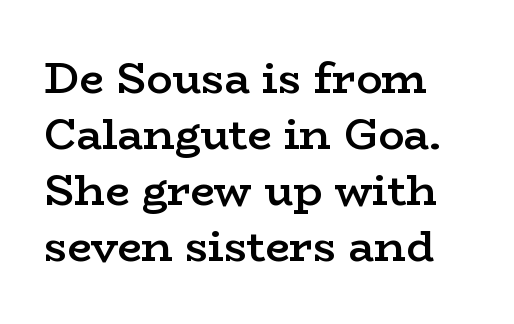
Q: Is the text bold? A: Semi-bold.
Q: Is the text italic (slanted)? A: No, it is upright.
Q: Is the typeface a serif or a sans-serif typeface? A: Serif.
Q: Is the text underlined? A: No.
Q: How is the paragraph aligned? A: Left-aligned.
Q: Is the spacing between letters normal or unusually wide? A: Normal.
Q: Is the spacing between lines tight, normal or loose? A: Normal.
Q: Width (condensed, normal, or wide)? A: Wide.
Q: Stroke contrast? A: Low.
Q: x-height? A: Medium.
Q: Monospaced? A: No.
